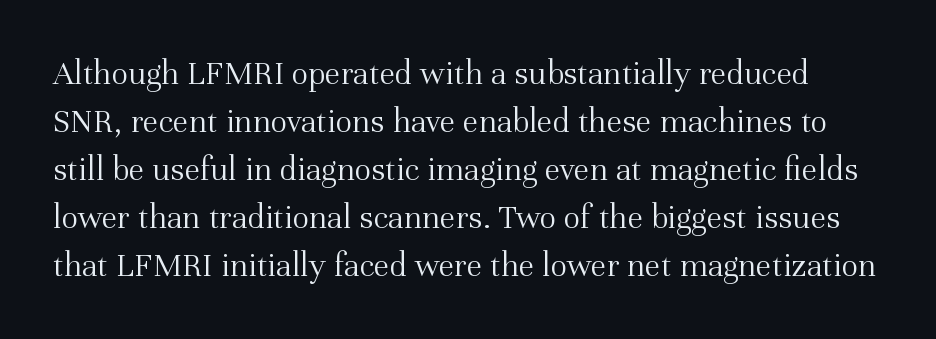
The image shows 35 px light serif type, upright; set normal line spacing (1.37x), normal letter spacing, not underlined; medium stroke contrast and a medium x-height.
